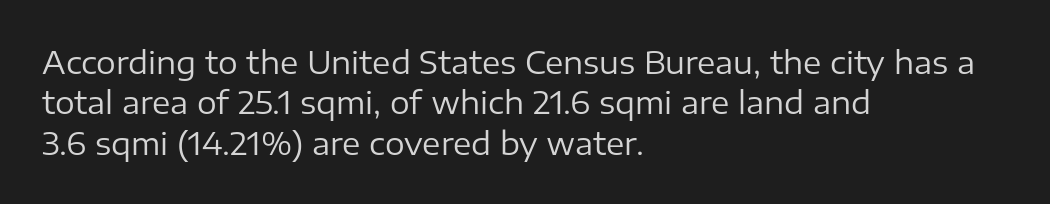
{"serif": "no", "italic": "no", "bold": "no", "weight": "regular", "width": "normal", "stroke_contrast": "low", "x_height": "medium", "monospaced": "no", "underline": "no", "align": "left", "line_spacing": "normal", "line_spacing_ratio": 1.3, "letter_spacing": "normal", "letter_spacing_em": 0.0, "glyph_px": 31}
